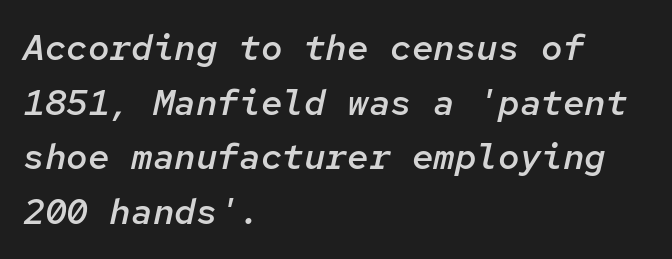
The image shows 36 px semibold type, italic (leaning right), monospaced; set left-aligned, normal line spacing (1.52x), normal letter spacing, not underlined; low stroke contrast and a medium x-height.
